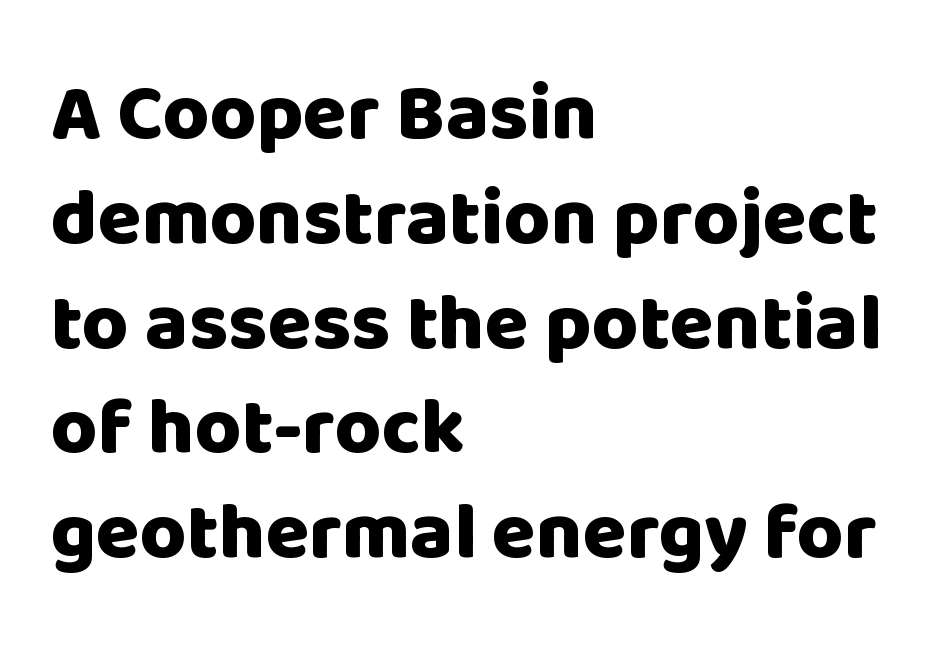
When letters stand straight like this, we call the style roman or upright. Looks like regular typesetting: each glyph gets only the width it needs. Descenders are the only things crossing below the line. Default kerning and tracking; the words read as compact shapes.
